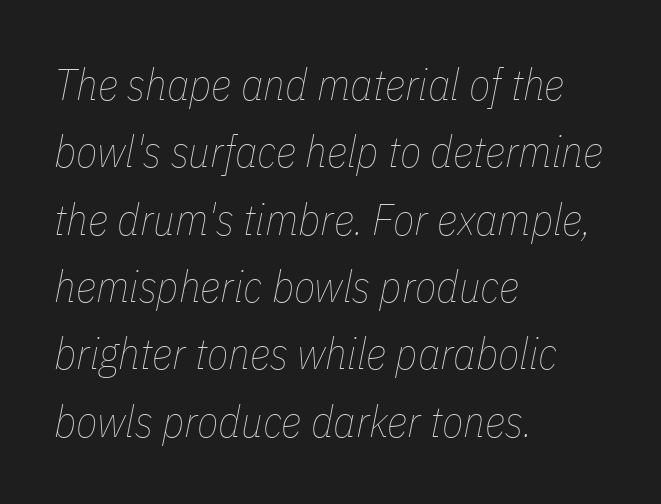
{"italic": "yes", "lean": "right", "slant_degrees": 11, "bold": "no", "weight": "thin", "width": "condensed", "stroke_contrast": "low", "x_height": "medium", "monospaced": "no", "underline": "no", "align": "left", "line_spacing": "normal", "line_spacing_ratio": 1.53, "letter_spacing": "normal", "letter_spacing_em": 0.0, "glyph_px": 44}
